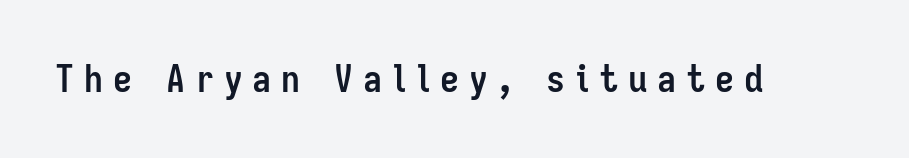
Q: Is the text bold? A: Yes.
Q: Is the text italic (slanted)? A: No, it is upright.
Q: Is the typeface a serif or a sans-serif typeface? A: Sans-serif.
Q: Is the text underlined? A: No.
Q: Is the spacing between letters normal or unusually wide? A: Unusually wide.
Q: Width (condensed, normal, or wide)? A: Condensed.
Q: Stroke contrast? A: Low.
Q: x-height? A: Medium.
Q: Monospaced? A: No.
